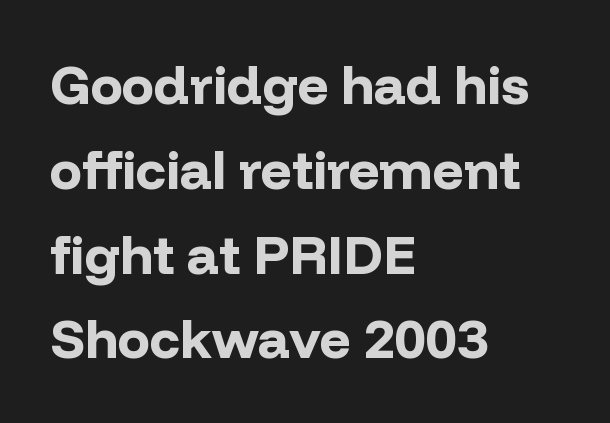
Q: Is the text bold? A: Yes.
Q: Is the text italic (slanted)? A: No, it is upright.
Q: Is the typeface a serif or a sans-serif typeface? A: Sans-serif.
Q: Is the text underlined? A: No.
Q: How is the paragraph aligned? A: Left-aligned.
Q: Is the spacing between letters normal or unusually wide? A: Normal.
Q: Is the spacing between lines tight, normal or loose? A: Normal.
Q: Width (condensed, normal, or wide)? A: Normal.
Q: Stroke contrast? A: Low.
Q: x-height? A: Medium.
Q: Monospaced? A: No.
